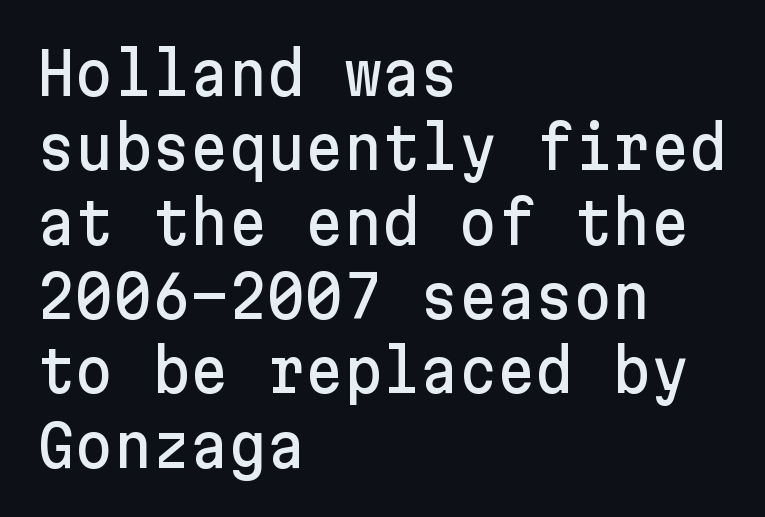
Designer's note — italics off, roman on. The letterforms sit shoulder to shoulder at normal distance. The passage shown stacks its lines at a standard gap. Glance below the letters and you will spot only blank space. The passage shown is typeset with a sans-serif family.
